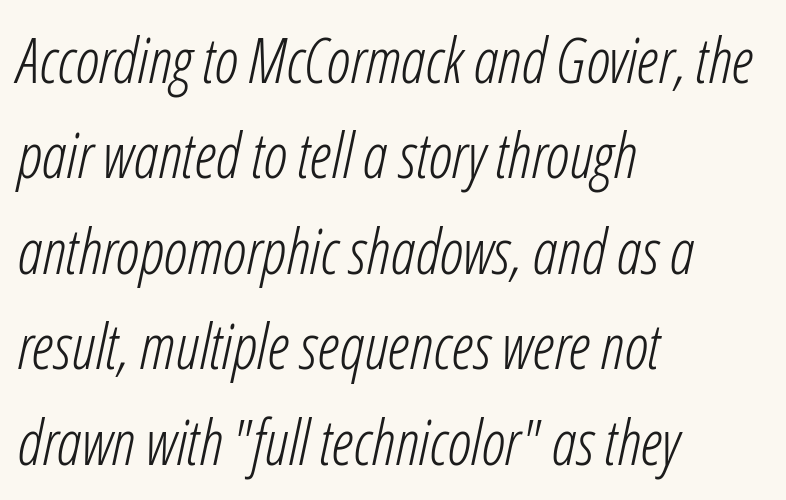
The image shows 62 px light, condensed type, italic (leaning right); set left-aligned, normal line spacing (1.54x), normal letter spacing, not underlined; low stroke contrast and a medium x-height.
